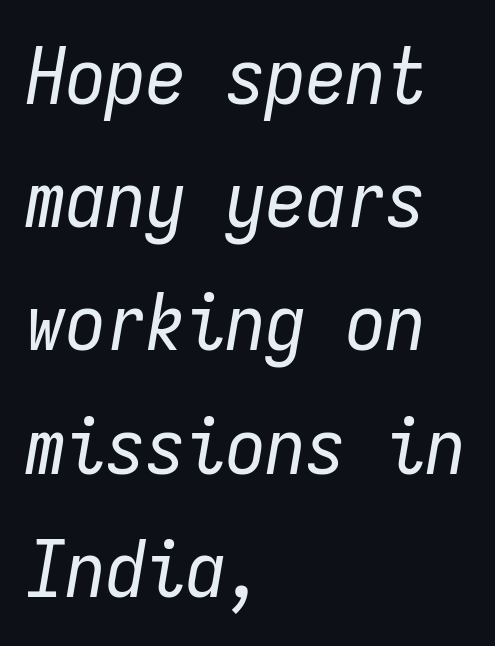
No chunkiness to these letters — they're not bold. Each row of text sits above clean, open space. In terms of posture, this sample is oblique. Looks like terminal output: every glyph gets an equal slot. Line beginnings align vertically; line endings do not. Short note: letters normally spaced.
